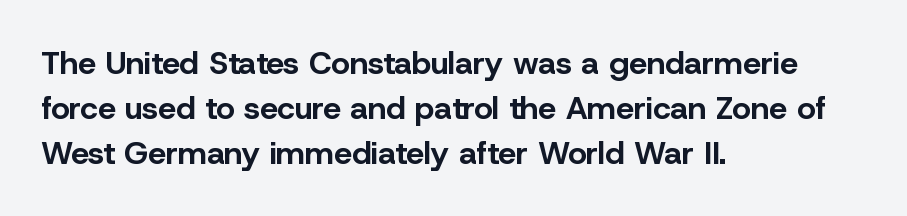
Q: Is the text bold? A: Yes.
Q: Is the text italic (slanted)? A: No, it is upright.
Q: Is the typeface a serif or a sans-serif typeface? A: Sans-serif.
Q: Is the text underlined? A: No.
Q: How is the paragraph aligned? A: Left-aligned.
Q: Is the spacing between letters normal or unusually wide? A: Normal.
Q: Is the spacing between lines tight, normal or loose? A: Normal.
Q: Width (condensed, normal, or wide)? A: Normal.
Q: Stroke contrast? A: Low.
Q: x-height? A: Medium.
Q: Monospaced? A: No.
